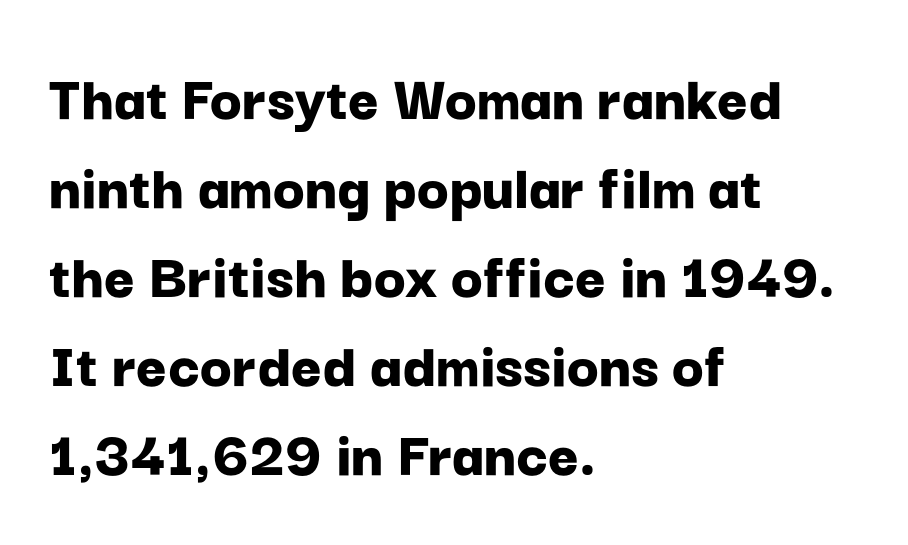
The letters sit at their default tracking, neither squeezed nor spread. Serif or sans? Sans — the stroke terminals are bare. The characters look thick and weighty, a clear bold. The space directly below the letters is spotless. Upright lettering throughout. Rows of type keep a routine distance in the vertical direction.
